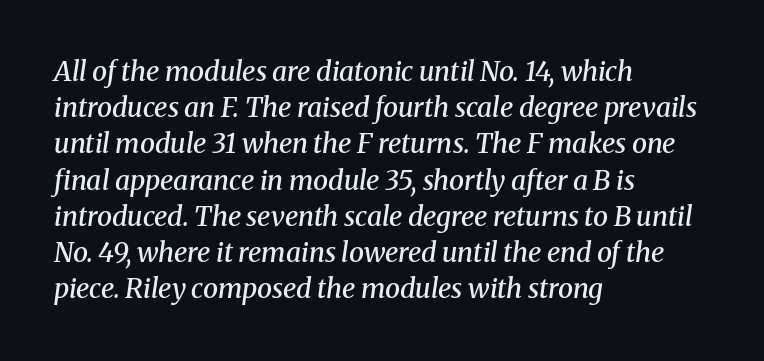
Lines of text with bare space underneath. Tracking value appears to be zero — textbook default spacing. Horizontal alignment here is leftward, the default for most running prose. The passage shown stacks its lines at a standard gap. Typesetter's note: demi weight, one step under bold. This sample uses an oblique cut, with every glyph tilted off the vertical.
